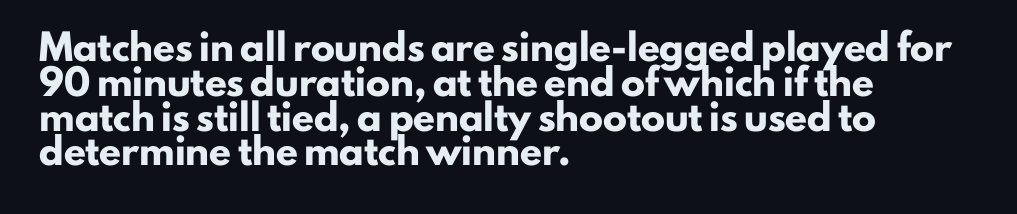
{"italic": "no", "bold": "yes", "underline": "no", "align": "left", "line_spacing": "normal", "line_spacing_ratio": 1.45, "letter_spacing": "normal", "letter_spacing_em": 0.0, "glyph_px": 24}
